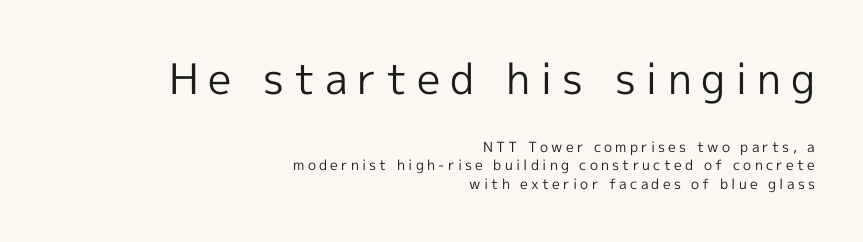
Q: Is the text bold? A: No.
Q: Is the text italic (slanted)? A: No, it is upright.
Q: Is the typeface a serif or a sans-serif typeface? A: Sans-serif.
Q: Is the text underlined? A: No.
Q: How is the paragraph aligned? A: Right-aligned.
Q: Is the spacing between letters normal or unusually wide? A: Unusually wide.
Q: Is the spacing between lines tight, normal or loose? A: Normal.
Q: Which block of text is set in a larger size, the first (top) or the second (bottom)? A: The first (top) one.
Q: Width (condensed, normal, or wide)? A: Normal.
Q: x-height? A: Medium.
Q: Monospaced? A: No.
